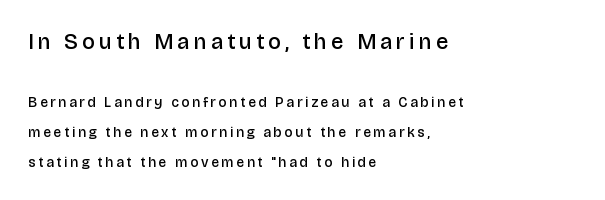
The image shows 22 px text type, upright; set left-aligned, loose line spacing (2.15x), not underlined; the first (top) block is 1.57x larger.
